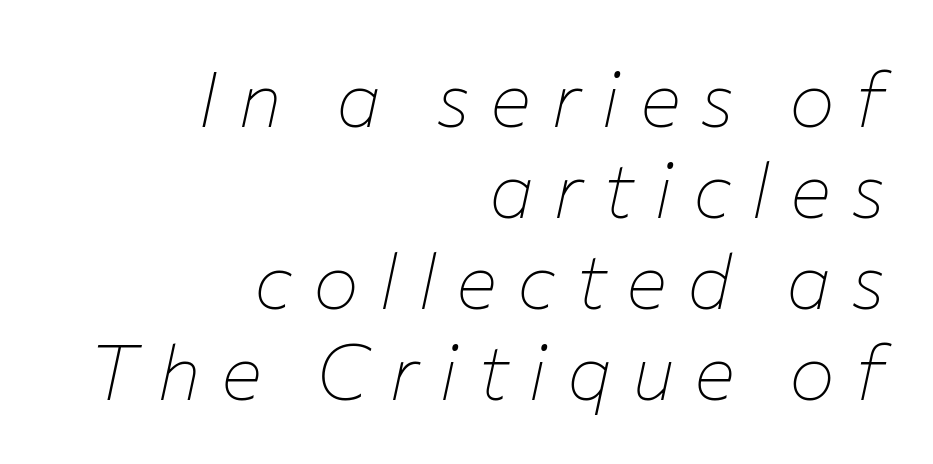
Q: Is the text bold? A: No.
Q: Is the text italic (slanted)? A: Yes, it leans right by about 12 degrees.
Q: Is the text underlined? A: No.
Q: How is the paragraph aligned? A: Right-aligned.
Q: Is the spacing between letters normal or unusually wide? A: Unusually wide.
Q: Width (condensed, normal, or wide)? A: Normal.
Q: Stroke contrast? A: Low.
Q: x-height? A: Medium.
Q: Monospaced? A: No.
